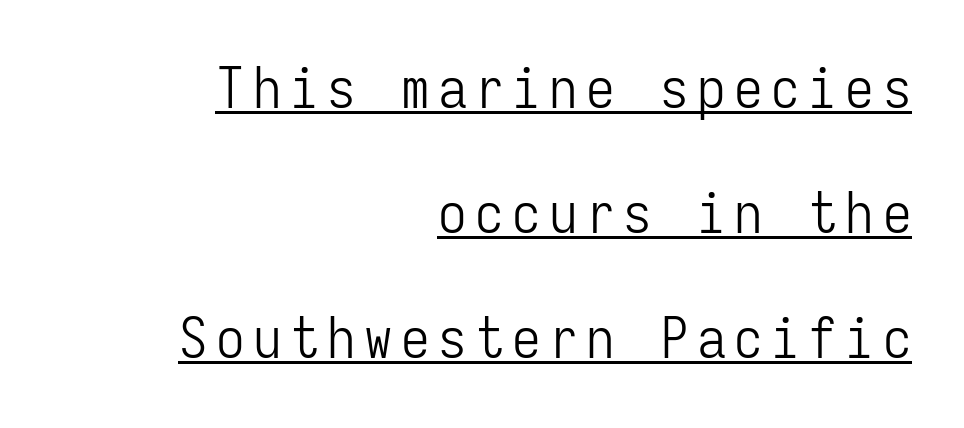
The image shows 57 px light, condensed sans-serif type, upright, monospaced; set right-aligned, loose line spacing (2.19x), underlined; low stroke contrast and a medium x-height.
